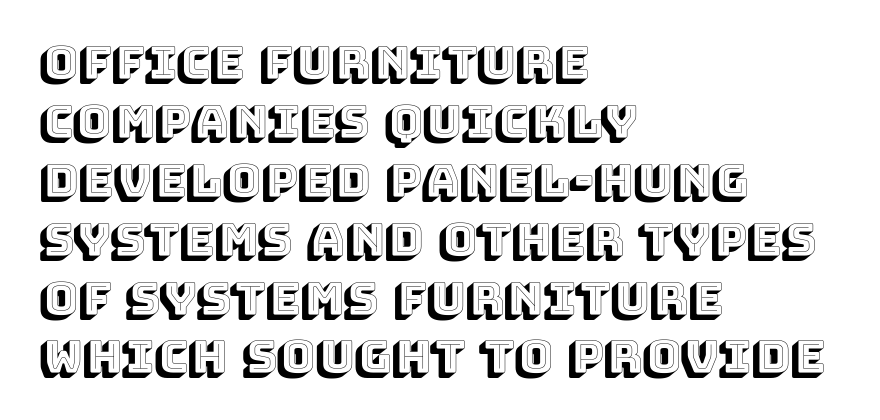
The image shows 46 px text type, upright; set left-aligned, normal line spacing (1.28x), normal letter spacing, not underlined; a large x-height.
